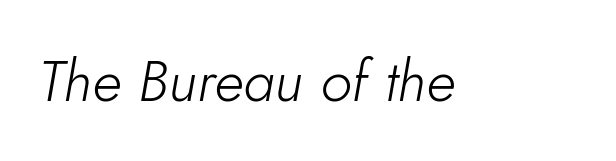
The passage shown is typed in a proportional face where columns would drift. Type without underlining. Stem width sits at or under what a default text font uses. The axis of the letterforms is tilted away from vertical.
